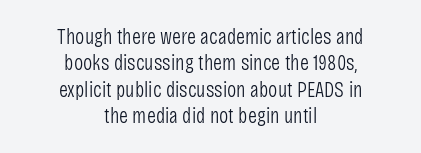
{"italic": "no", "bold": "no", "underline": "no", "align": "center", "line_spacing_ratio": 1.2, "letter_spacing": "normal", "letter_spacing_em": 0.0, "glyph_px": 22}
